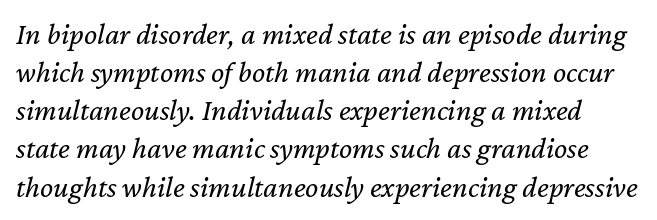
The image shows 31 px regular-weight type, italic (leaning right); set line spacing 1.23x, normal letter spacing, not underlined; low stroke contrast and a medium x-height.
